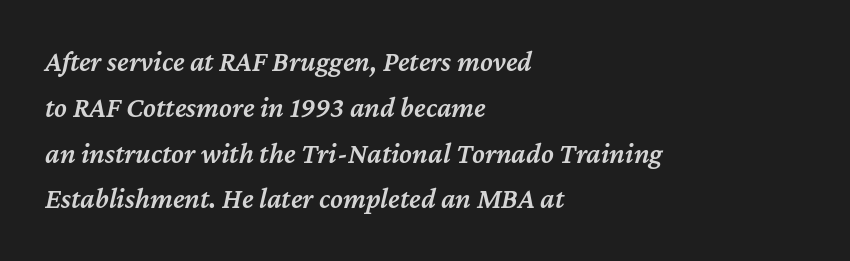
{"italic": "yes", "lean": "right", "slant_degrees": 12, "bold": "semi", "weight": "semibold", "width": "normal", "stroke_contrast": "medium", "x_height": "medium", "monospaced": "no", "underline": "no", "align": "left", "line_spacing": "normal", "line_spacing_ratio": 1.58, "letter_spacing": "normal", "letter_spacing_em": 0.0, "glyph_px": 29}
